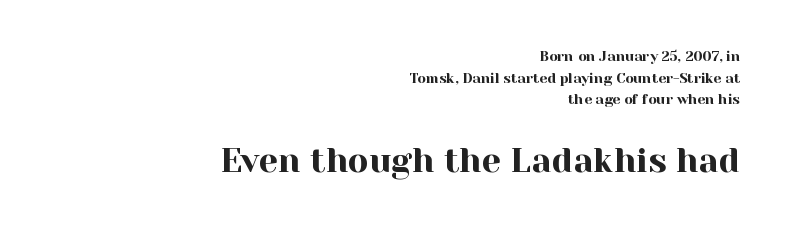
{"serif": "yes", "italic": "no", "width": "normal", "x_height": "medium", "monospaced": "no", "underline": "no", "align": "right", "line_spacing": "normal", "line_spacing_ratio": 1.55, "letter_spacing": "normal", "letter_spacing_em": 0.0, "larger_block": "second", "size_ratio": 2.43, "glyph_px": 34}
